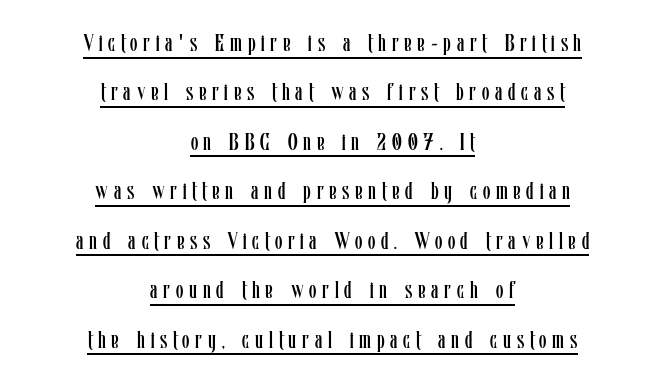
The image shows 24 px text type, upright; set centered, loose line spacing (2.06x), unusually wide letter spacing (+0.24 em), underlined.
